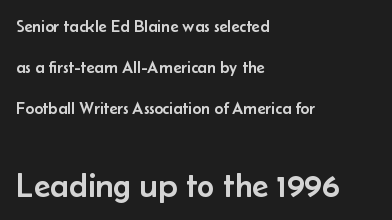
{"serif": "no", "italic": "no", "width": "normal", "stroke_contrast": "low", "x_height": "small", "monospaced": "no", "underline": "no", "align": "left", "line_spacing": "loose", "line_spacing_ratio": 2.4, "letter_spacing": "normal", "letter_spacing_em": 0.0, "larger_block": "second", "size_ratio": 2.0, "glyph_px": 34}
